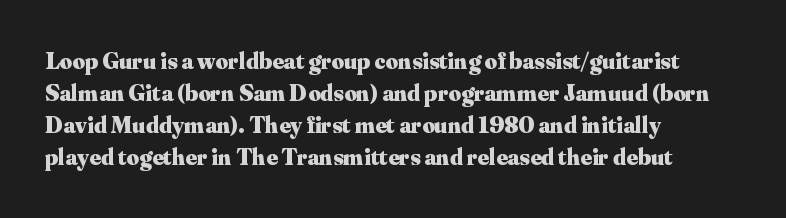
The image shows 24 px bold type, upright; set left-aligned, normal line spacing (1.34x), normal letter spacing, not underlined.
